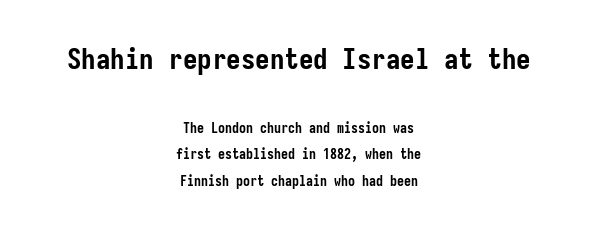
Q: Is the text bold? A: Yes.
Q: Is the text italic (slanted)? A: No, it is upright.
Q: Is the typeface a serif or a sans-serif typeface? A: Sans-serif.
Q: Is the text underlined? A: No.
Q: How is the paragraph aligned? A: Centered.
Q: Is the spacing between letters normal or unusually wide? A: Normal.
Q: Which block of text is set in a larger size, the first (top) or the second (bottom)? A: The first (top) one.
Q: Width (condensed, normal, or wide)? A: Condensed.
Q: Stroke contrast? A: Low.
Q: x-height? A: Medium.
